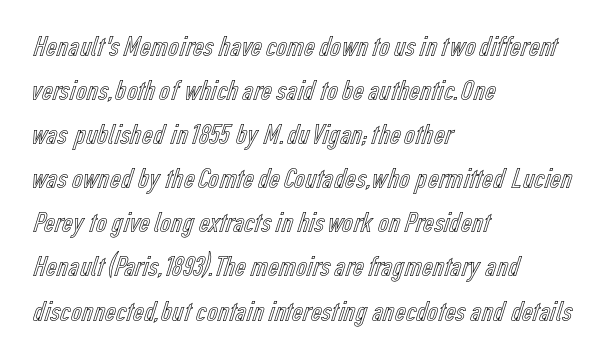
Q: Is the text italic (slanted)? A: Yes.
Q: Is the text underlined? A: No.
Q: How is the paragraph aligned? A: Left-aligned.
Q: Is the spacing between letters normal or unusually wide? A: Normal.
Q: Is the spacing between lines tight, normal or loose? A: Normal.
Q: Width (condensed, normal, or wide)? A: Condensed.
Q: x-height? A: Medium.
Q: Monospaced? A: No.
